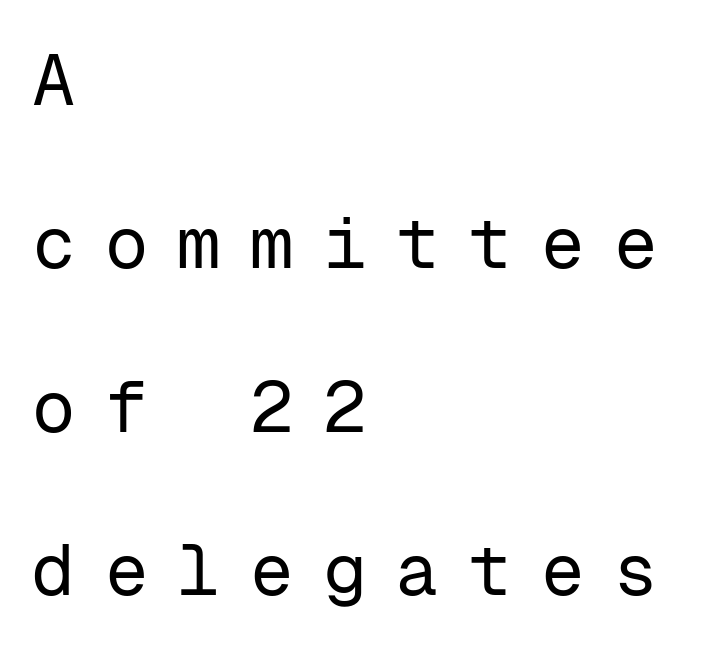
Characters follow at a spacing far wider than the type designer built in. Does the lettering tilt? It doesn't — this is upright. Airy leading. Unlike a traditional serif, this face leaves its strokes unadorned. Each row of text sits above clean, open space.
